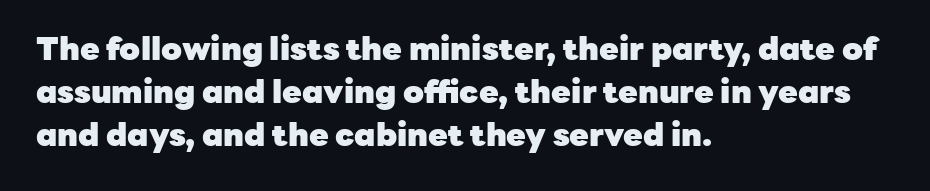
Short and long lines alike share a common starting point at left. This rendering leaves character spacing at its baseline value. Looks like regular typesetting: each glyph gets only the width it needs. The characters display no serif detailing; their extremities are plain. Do the letters lean? They stand straight.
